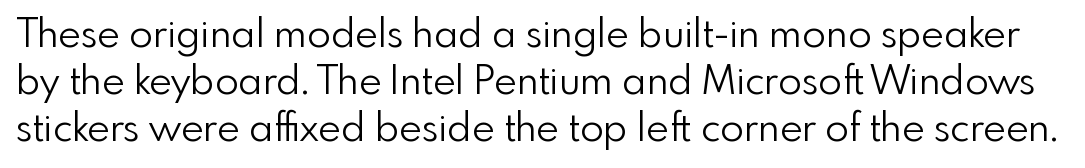
The image shows 39 px light sans-serif type, upright; set line spacing 1.21x, normal letter spacing, not underlined; low stroke contrast and a small x-height.
